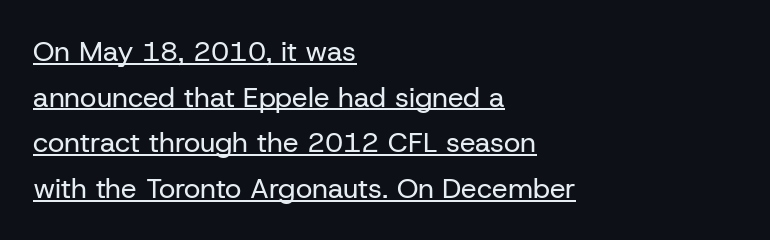
I'd call this a sans setting — the letters go barefoot. These characters rest on top of a visible drawn line. Style check: upright. Where is the straight margin? On the left. These glyphs show unthickened strokes, regular width or finer. Looks like regular typesetting: each glyph gets only the width it needs.
